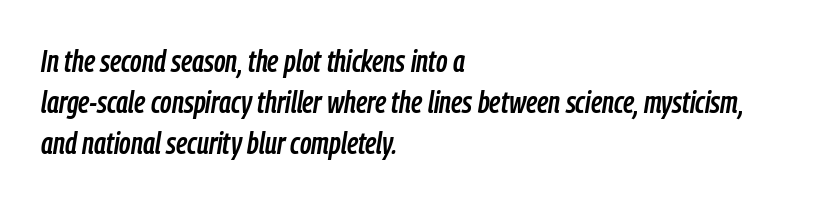
{"italic": "yes", "lean": "right", "slant_degrees": 9, "width": "condensed", "stroke_contrast": "low", "x_height": "medium", "monospaced": "no", "underline": "no", "align": "left", "line_spacing": "normal", "line_spacing_ratio": 1.33, "letter_spacing": "normal", "letter_spacing_em": 0.0, "glyph_px": 31}
